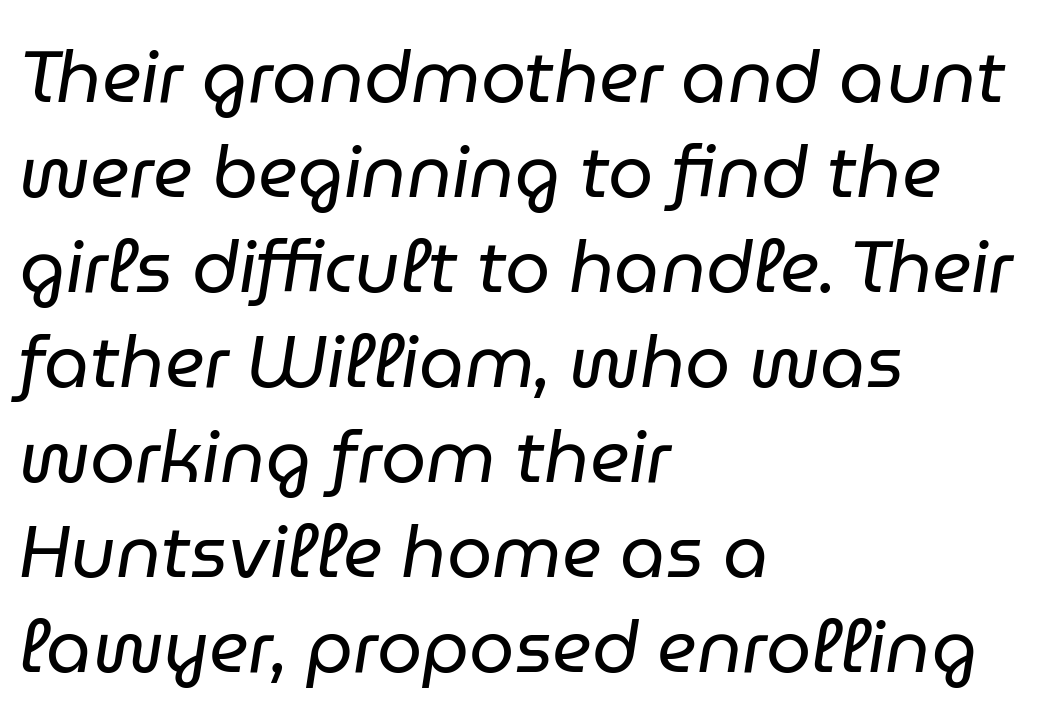
{"italic": "yes", "lean": "right", "slant_degrees": 9, "bold": "no", "weight": "regular", "width": "normal", "stroke_contrast": "low", "x_height": "medium", "monospaced": "no", "underline": "no", "align": "left", "line_spacing": "normal", "line_spacing_ratio": 1.32, "letter_spacing": "normal", "letter_spacing_em": 0.0, "glyph_px": 72}
